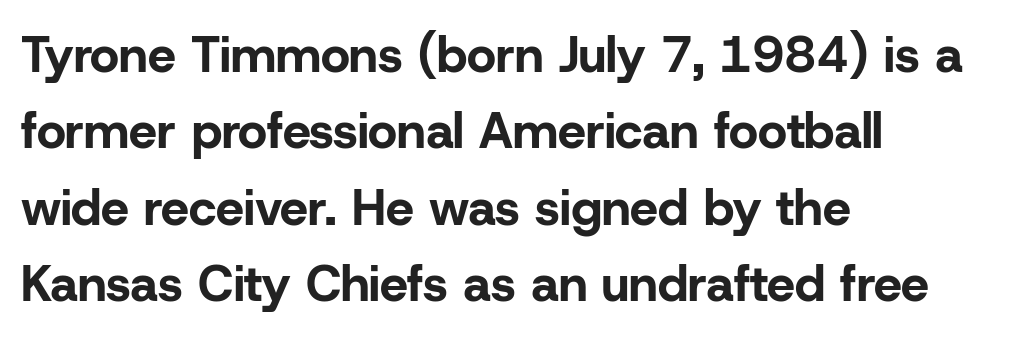
The image shows 50 px bold sans-serif type, upright; set left-aligned, normal line spacing (1.53x), normal letter spacing, not underlined; low stroke contrast and a medium x-height.
